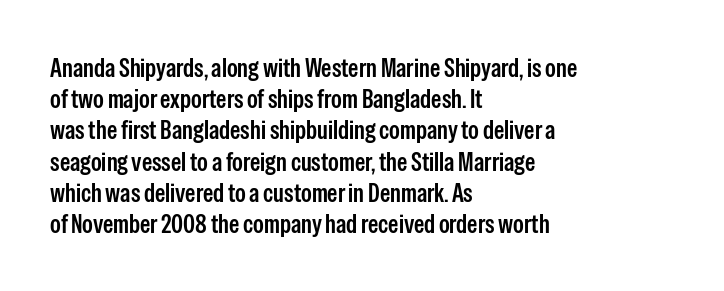
The passage is arranged the way most books set body copy — flush left. This is the regular roman posture of the typeface. The rendering keeps characters at their native spacing. Honestly, there is no underline to notice here at all.
